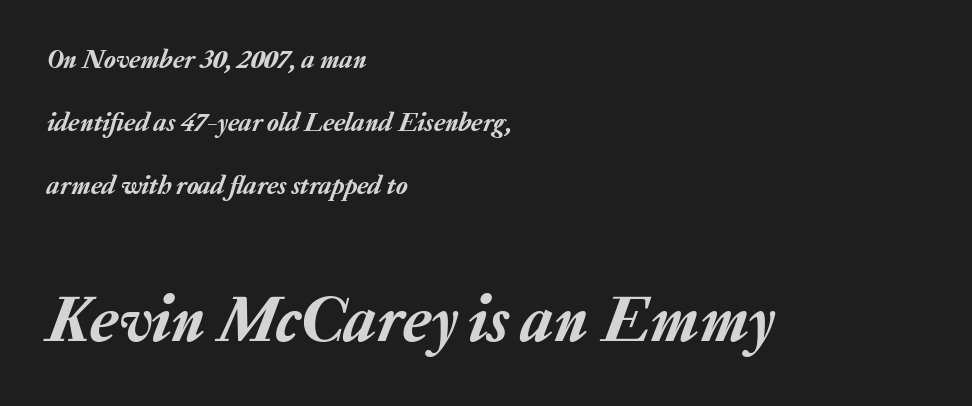
The image shows 67 px text type, italic (leaning right); set left-aligned, loose line spacing (2.34x), normal letter spacing, not underlined; the second (bottom) block is 2.48x larger; low stroke contrast and a medium x-height.
